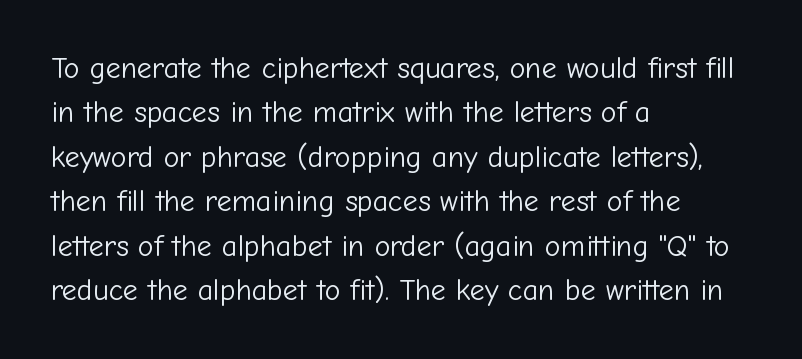
{"serif": "no", "italic": "no", "bold": "no", "weight": "light", "width": "normal", "stroke_contrast": "low", "x_height": "medium", "monospaced": "no", "underline": "no", "align": "left", "line_spacing": "normal", "line_spacing_ratio": 1.48, "letter_spacing": "normal", "letter_spacing_em": 0.0, "glyph_px": 30}
